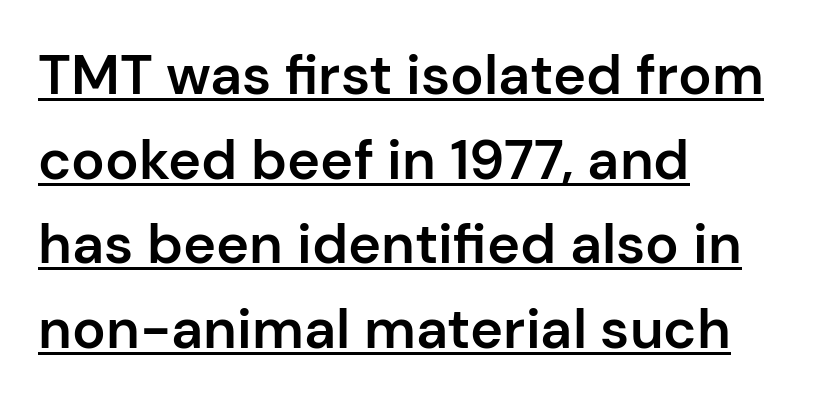
Q: Is the text bold? A: Semi-bold.
Q: Is the text italic (slanted)? A: No, it is upright.
Q: Is the typeface a serif or a sans-serif typeface? A: Sans-serif.
Q: Is the text underlined? A: Yes.
Q: How is the paragraph aligned? A: Left-aligned.
Q: Is the spacing between letters normal or unusually wide? A: Normal.
Q: Is the spacing between lines tight, normal or loose? A: Normal.
Q: Width (condensed, normal, or wide)? A: Normal.
Q: Stroke contrast? A: Low.
Q: x-height? A: Medium.
Q: Monospaced? A: No.
